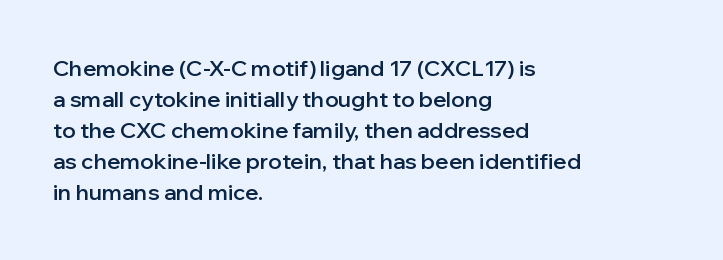
Q: Is the text bold? A: Semi-bold.
Q: Is the text italic (slanted)? A: No, it is upright.
Q: Is the text underlined? A: No.
Q: How is the paragraph aligned? A: Left-aligned.
Q: Is the spacing between letters normal or unusually wide? A: Normal.
Q: Is the spacing between lines tight, normal or loose? A: Normal.
